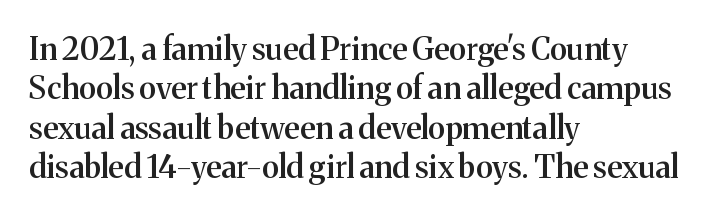
The image shows 31 px semibold serif type, upright; set left-aligned, normal line spacing (1.27x), normal letter spacing, not underlined; medium stroke contrast and a medium x-height.
